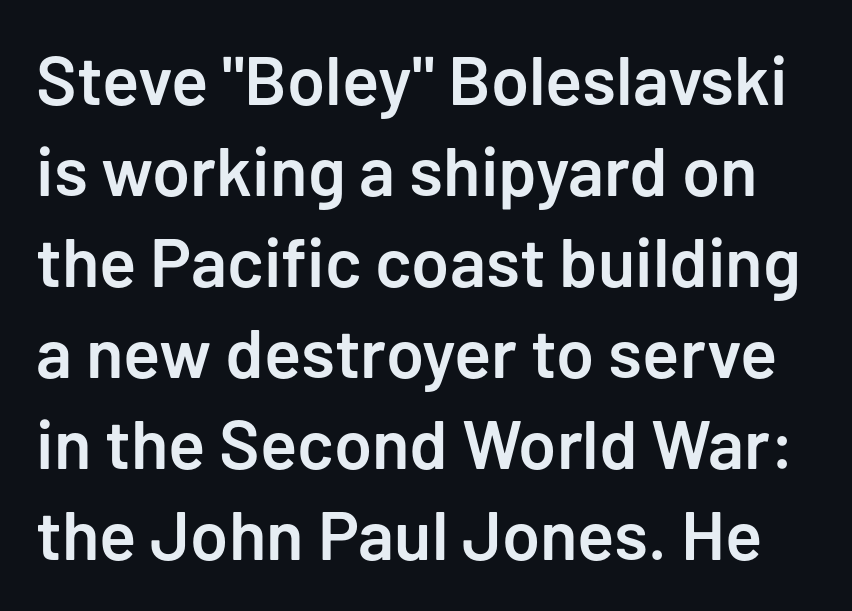
Q: Is the text bold? A: Semi-bold.
Q: Is the text italic (slanted)? A: No, it is upright.
Q: Is the typeface a serif or a sans-serif typeface? A: Sans-serif.
Q: Is the text underlined? A: No.
Q: Is the spacing between letters normal or unusually wide? A: Normal.
Q: Is the spacing between lines tight, normal or loose? A: Normal.
Q: Width (condensed, normal, or wide)? A: Normal.
Q: Stroke contrast? A: Low.
Q: x-height? A: Medium.
Q: Monospaced? A: No.
